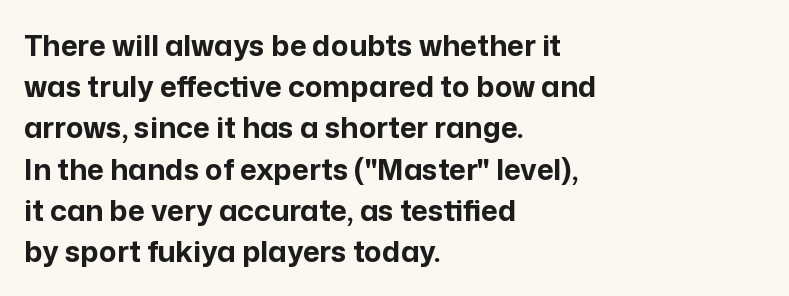
Reading down the block, your eye returns to a fixed left position each line. Evenly set lines give the paragraph a standard silhouette. The typography opts for an upright posture over an oblique one. Nothing unusual about the tracking: characters are spaced as the font intends. Rule under the text: the space is simply empty.
